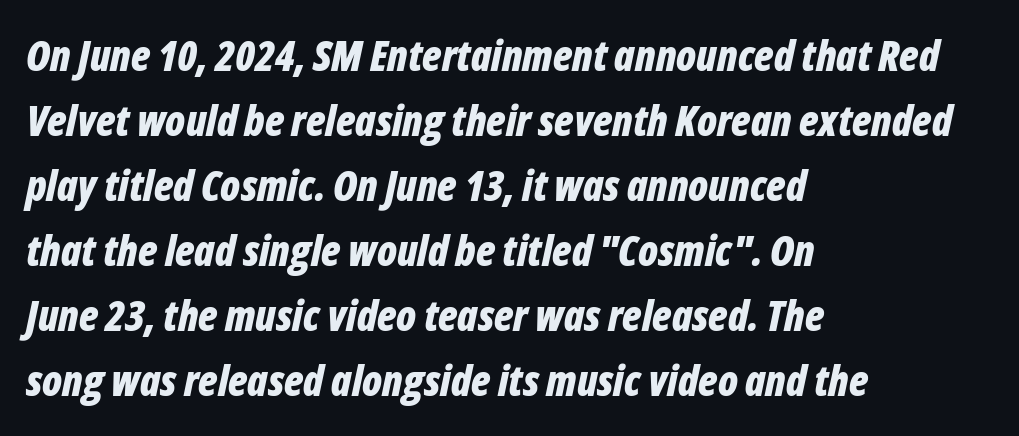
{"italic": "yes", "lean": "right", "slant_degrees": 12, "bold": "yes", "weight": "bold", "width": "condensed", "stroke_contrast": "low", "x_height": "medium", "monospaced": "no", "underline": "no", "align": "left", "line_spacing": "normal", "line_spacing_ratio": 1.55, "letter_spacing": "normal", "letter_spacing_em": 0.0, "glyph_px": 42}
